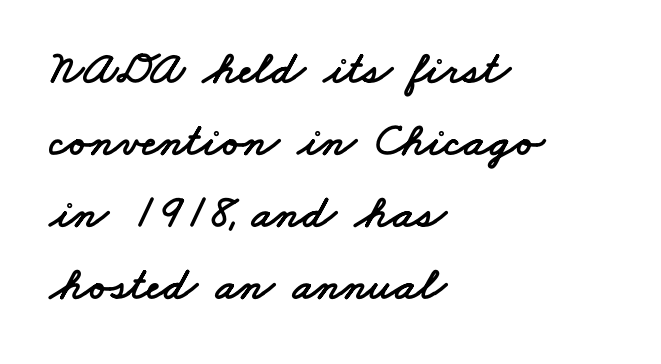
The image shows 47 px wide sans-serif type; set left-aligned, normal line spacing (1.53x), normal letter spacing, not underlined; low stroke contrast and a small x-height.
